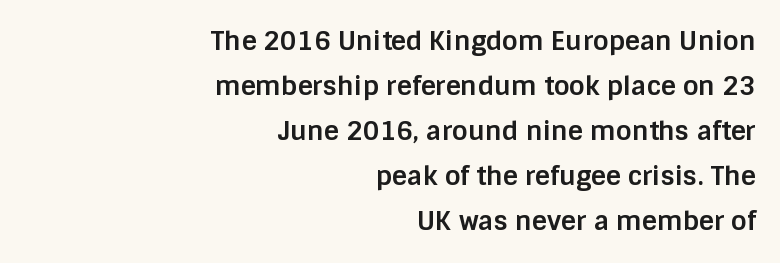
The image shows 26 px bold type, upright; set right-aligned, line spacing 1.73x, normal letter spacing, not underlined.
